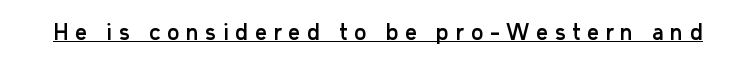
The image shows 21 px text type, upright; set unusually wide letter spacing (+0.32 em), underlined.
